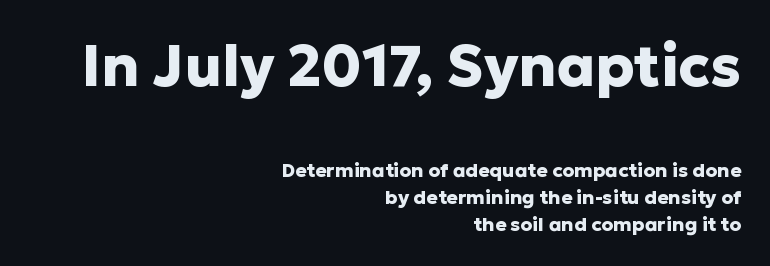
{"serif": "no", "italic": "no", "bold": "yes", "weight": "heavy", "width": "normal", "stroke_contrast": "low", "x_height": "medium", "monospaced": "no", "underline": "no", "align": "right", "line_spacing": "normal", "line_spacing_ratio": 1.42, "letter_spacing": "normal", "letter_spacing_em": 0.0, "larger_block": "first", "size_ratio": 3.05, "glyph_px": 58}
